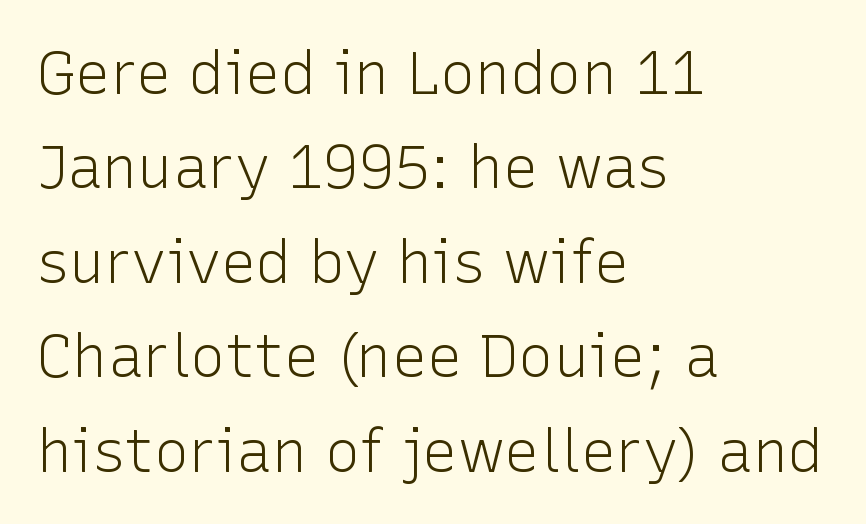
{"serif": "no", "italic": "no", "bold": "no", "weight": "light", "width": "normal", "stroke_contrast": "low", "x_height": "medium", "monospaced": "no", "underline": "no", "align": "left", "line_spacing": "normal", "line_spacing_ratio": 1.6, "letter_spacing": "normal", "letter_spacing_em": 0.0, "glyph_px": 59}
